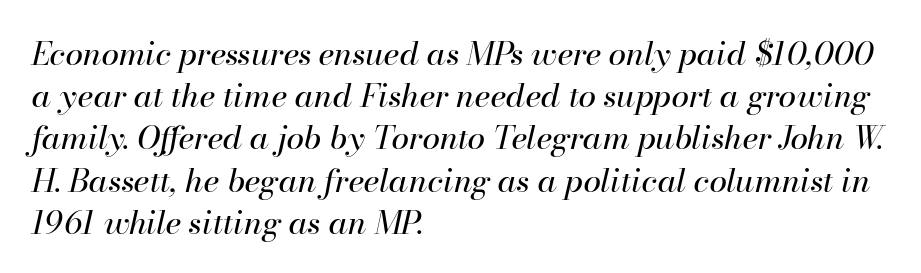
A student would call this left alignment; a typographer would say flush left, rag right. The rendering keeps characters at their native spacing. A typesetter would call this proportional, since set widths differ per character. One glance says typical: line gaps are just what's usual.
